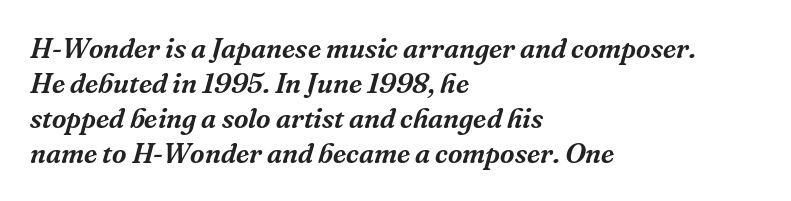
Compared with typical body copy, the letter spacing here is the same. Are there feet on the stems? There are — it's a serif. Emphasis-style slanted type is in use. Type without underlining. Short and long lines alike share a common starting point at left. The rendering uses a moderate line-height, typical for paragraphs.
